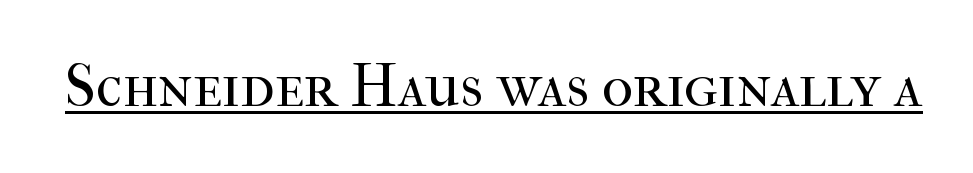
Letters have the restrained weight of plain body copy at most. Think of a printed novel: that variable character pitch is what you see here. Ascenders rise straight up at ninety degrees. Is the letter spacing exaggerated? No — it looks like the ordinary default. Underlined type. The glyphs in this specimen are seriffed.
